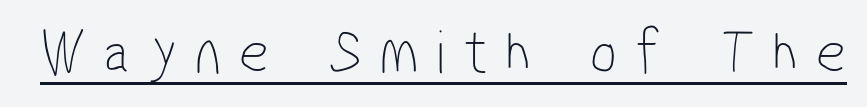
The image shows 64 px thin, condensed sans-serif type; set unusually wide letter spacing (+0.28 em), underlined; low stroke contrast and a medium x-height.
